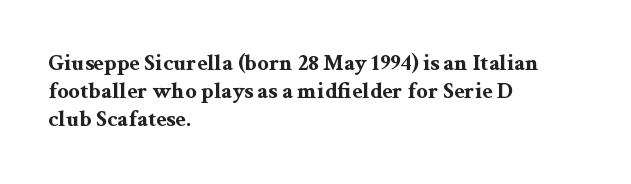
Q: Is the text bold? A: Yes.
Q: Is the text italic (slanted)? A: No, it is upright.
Q: Is the text underlined? A: No.
Q: How is the paragraph aligned? A: Left-aligned.
Q: Is the spacing between letters normal or unusually wide? A: Normal.
